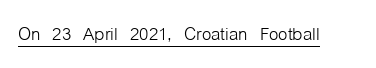
Q: Is the text bold? A: No.
Q: Is the text italic (slanted)? A: No, it is upright.
Q: Is the text underlined? A: Yes.
Q: Is the spacing between letters normal or unusually wide? A: Normal.
